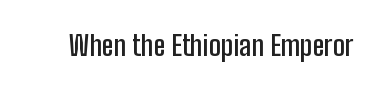
Q: Is the text bold? A: Semi-bold.
Q: Is the text italic (slanted)? A: No, it is upright.
Q: Is the typeface a serif or a sans-serif typeface? A: Sans-serif.
Q: Is the text underlined? A: No.
Q: Is the spacing between letters normal or unusually wide? A: Normal.
Q: Width (condensed, normal, or wide)? A: Condensed.
Q: Stroke contrast? A: Low.
Q: x-height? A: Medium.
Q: Monospaced? A: No.
